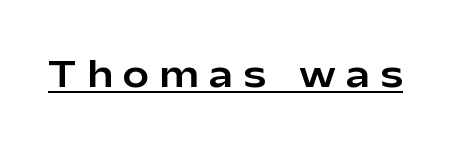
Q: Is the text italic (slanted)? A: No, it is upright.
Q: Is the typeface a serif or a sans-serif typeface? A: Sans-serif.
Q: Is the text underlined? A: Yes.
Q: Is the spacing between letters normal or unusually wide? A: Unusually wide.
Q: Width (condensed, normal, or wide)? A: Normal.
Q: Stroke contrast? A: Low.
Q: x-height? A: Medium.
Q: Monospaced? A: No.
